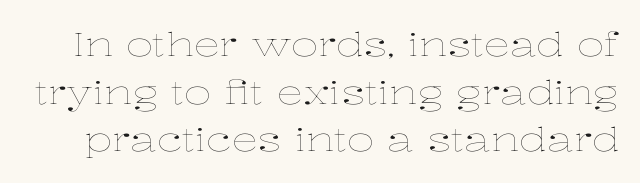
{"italic": "no", "bold": "no", "weight": "thin", "width": "wide", "stroke_contrast": "low", "x_height": "medium", "monospaced": "no", "underline": "no", "line_spacing": "normal", "line_spacing_ratio": 1.44, "letter_spacing": "normal", "letter_spacing_em": 0.0, "glyph_px": 33}
